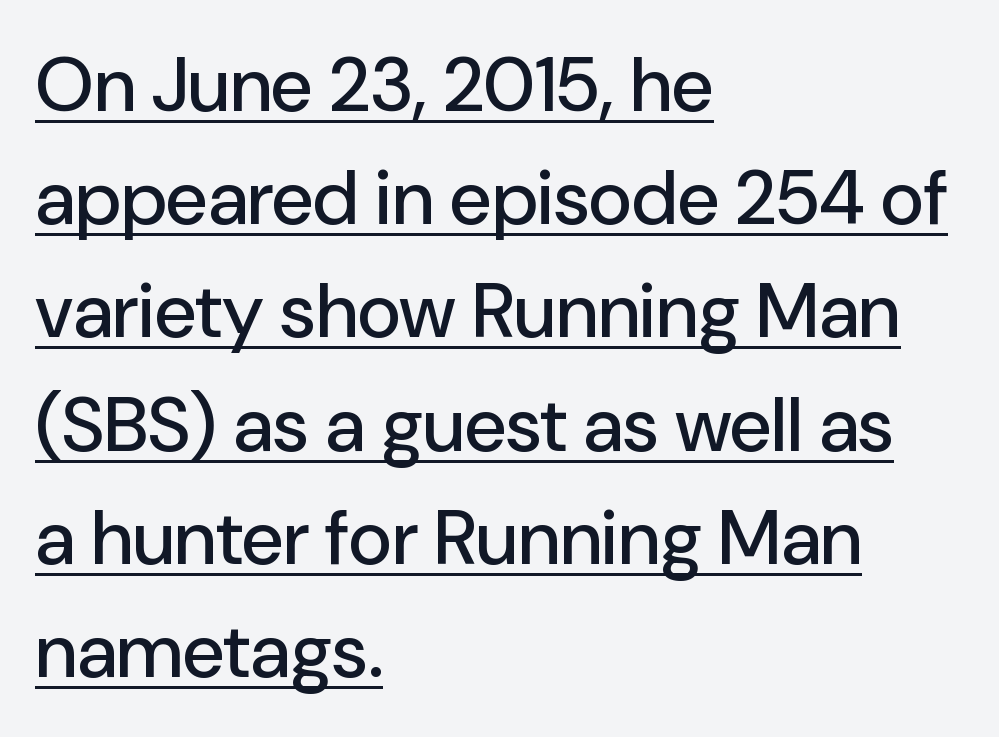
{"serif": "no", "italic": "no", "width": "normal", "stroke_contrast": "low", "x_height": "medium", "monospaced": "no", "underline": "yes", "align": "left", "line_spacing": "normal", "line_spacing_ratio": 1.49, "letter_spacing": "normal", "letter_spacing_em": 0.0, "glyph_px": 76}
